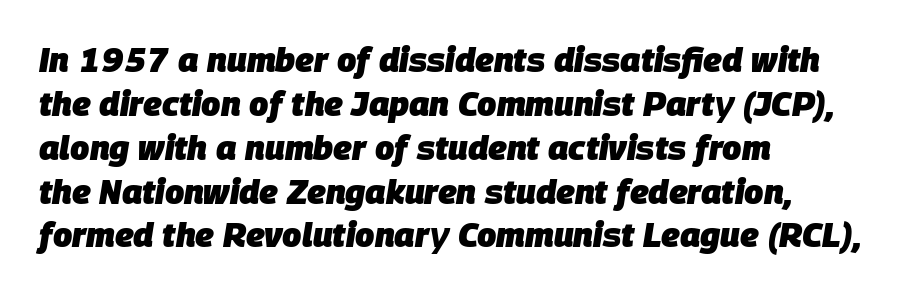
Q: Is the text bold? A: Yes.
Q: Is the text italic (slanted)? A: Yes, it leans right by about 9 degrees.
Q: Is the text underlined? A: No.
Q: How is the paragraph aligned? A: Left-aligned.
Q: Is the spacing between letters normal or unusually wide? A: Normal.
Q: Is the spacing between lines tight, normal or loose? A: Normal.
Q: Width (condensed, normal, or wide)? A: Normal.
Q: Stroke contrast? A: Low.
Q: x-height? A: Large.
Q: Monospaced? A: No.
